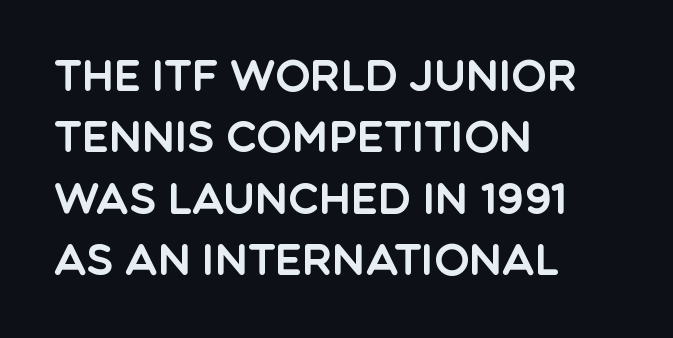
The image shows 42 px sans-serif type, upright; set left-aligned, normal line spacing (1.46x), normal letter spacing, not underlined; a large x-height.
